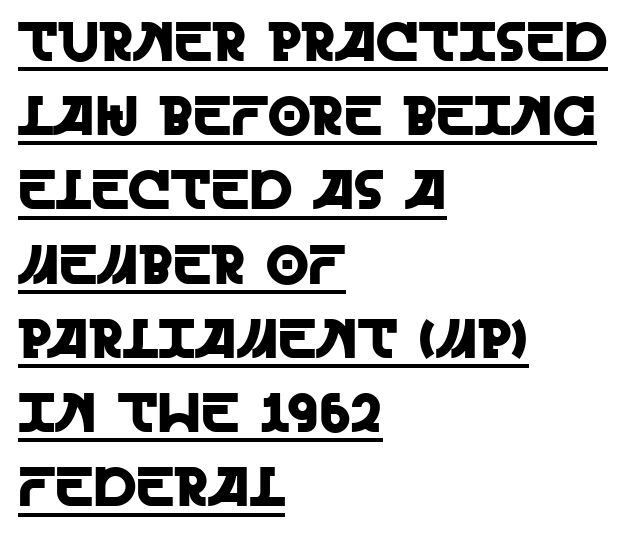
Q: Is the text italic (slanted)? A: No, it is upright.
Q: Is the typeface a serif or a sans-serif typeface? A: Sans-serif.
Q: Is the text underlined? A: Yes.
Q: How is the paragraph aligned? A: Left-aligned.
Q: Is the spacing between letters normal or unusually wide? A: Normal.
Q: Is the spacing between lines tight, normal or loose? A: Normal.
Q: Width (condensed, normal, or wide)? A: Normal.
Q: x-height? A: Large.
Q: Monospaced? A: No.
